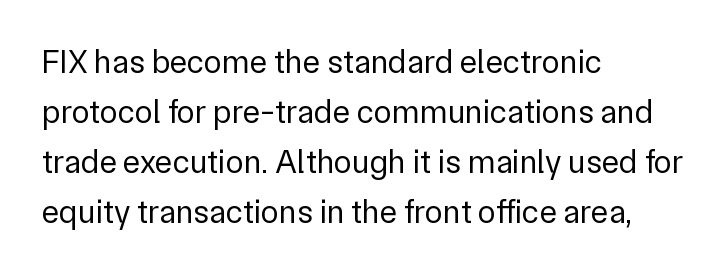
Letters have the restrained weight of plain body copy at most. Examine the stroke ends and you'll find no serifs. What's the leading like? Ordinary, nothing unusual. Spacing verdict: proportional, widths tailored to each character.
